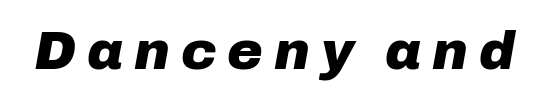
The image shows 54 px heavy type, italic (leaning right); set unusually wide letter spacing (+0.2 em), not underlined; low stroke contrast and a medium x-height.
